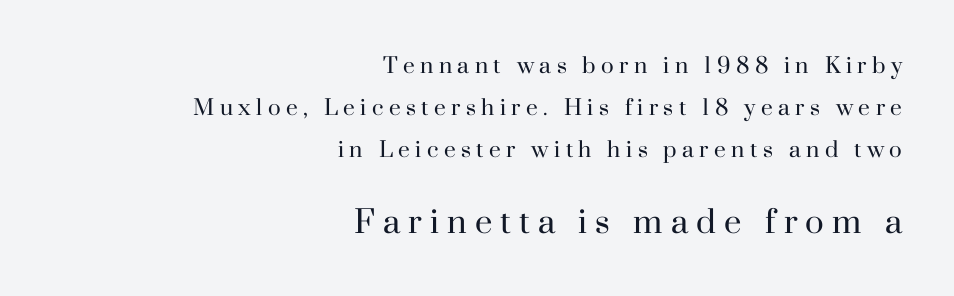
Q: Is the text bold? A: No.
Q: Is the text italic (slanted)? A: No, it is upright.
Q: Is the typeface a serif or a sans-serif typeface? A: Serif.
Q: Is the text underlined? A: No.
Q: How is the paragraph aligned? A: Right-aligned.
Q: Is the spacing between letters normal or unusually wide? A: Unusually wide.
Q: Is the spacing between lines tight, normal or loose? A: Loose.
Q: Which block of text is set in a larger size, the first (top) or the second (bottom)? A: The second (bottom) one.
Q: Width (condensed, normal, or wide)? A: Normal.
Q: Stroke contrast? A: High.
Q: x-height? A: Small.
Q: Monospaced? A: No.
